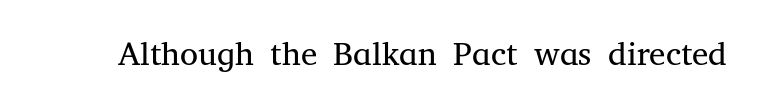
Q: Is the text bold? A: No.
Q: Is the text italic (slanted)? A: No, it is upright.
Q: Is the typeface a serif or a sans-serif typeface? A: Serif.
Q: Is the text underlined? A: No.
Q: Is the spacing between letters normal or unusually wide? A: Normal.
Q: Width (condensed, normal, or wide)? A: Normal.
Q: Stroke contrast? A: Medium.
Q: x-height? A: Medium.
Q: Monospaced? A: No.
